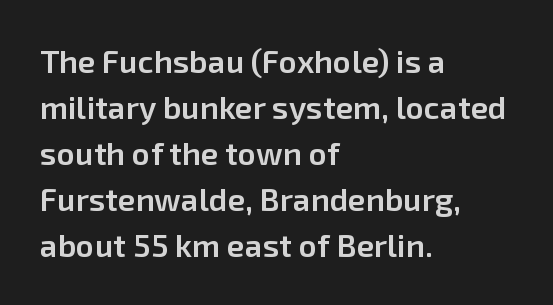
Q: Is the text bold? A: Semi-bold.
Q: Is the text italic (slanted)? A: No, it is upright.
Q: Is the typeface a serif or a sans-serif typeface? A: Sans-serif.
Q: Is the text underlined? A: No.
Q: How is the paragraph aligned? A: Left-aligned.
Q: Is the spacing between letters normal or unusually wide? A: Normal.
Q: Is the spacing between lines tight, normal or loose? A: Normal.
Q: Width (condensed, normal, or wide)? A: Normal.
Q: Stroke contrast? A: Low.
Q: x-height? A: Medium.
Q: Monospaced? A: No.
